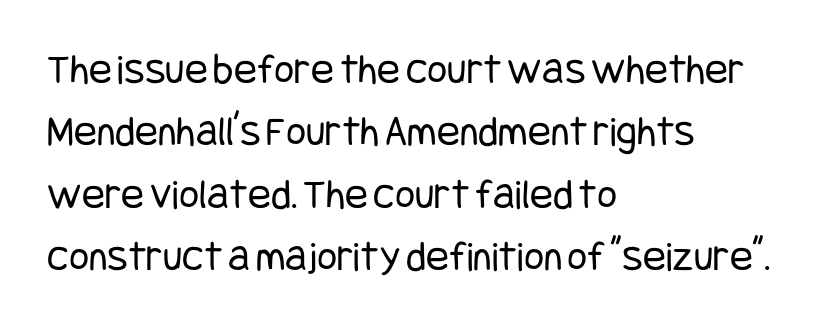
{"serif": "no", "italic": "no", "bold": "no", "weight": "regular", "width": "condensed", "stroke_contrast": "low", "x_height": "large", "underline": "no", "align": "left", "line_spacing": "normal", "line_spacing_ratio": 1.45, "letter_spacing": "normal", "letter_spacing_em": 0.0, "glyph_px": 43}
